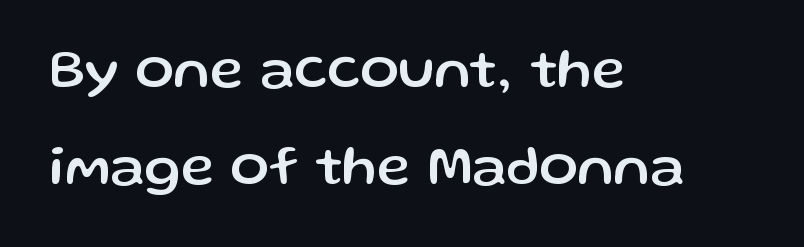
The image shows 57 px sans-serif type, upright; set left-aligned, line spacing 1.71x, normal letter spacing, not underlined; low stroke contrast and a medium x-height.
